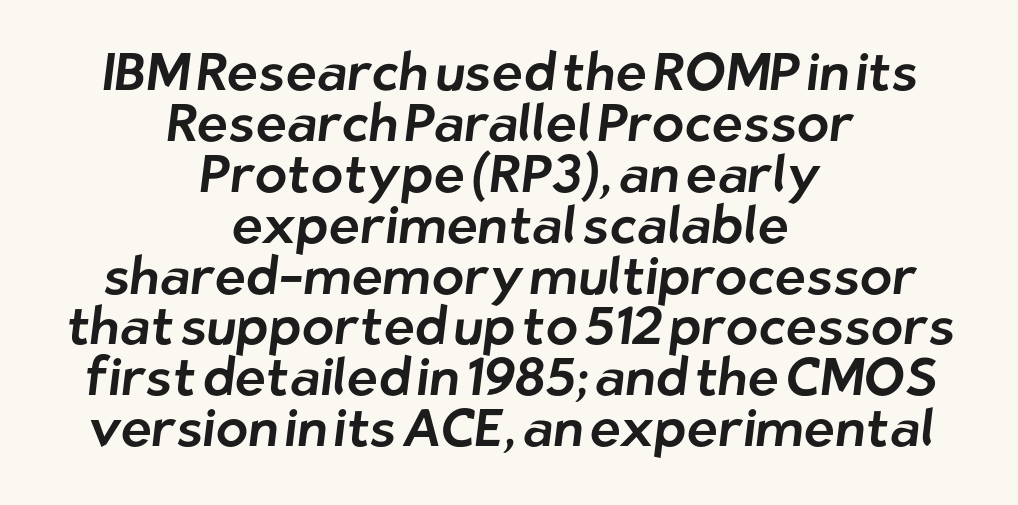
Q: Is the typeface a serif or a sans-serif typeface? A: Sans-serif.
Q: Is the text underlined? A: No.
Q: How is the paragraph aligned? A: Centered.
Q: Is the spacing between letters normal or unusually wide? A: Normal.
Q: Is the spacing between lines tight, normal or loose? A: Tight.
Q: Width (condensed, normal, or wide)? A: Normal.
Q: Stroke contrast? A: Low.
Q: x-height? A: Medium.
Q: Monospaced? A: No.
